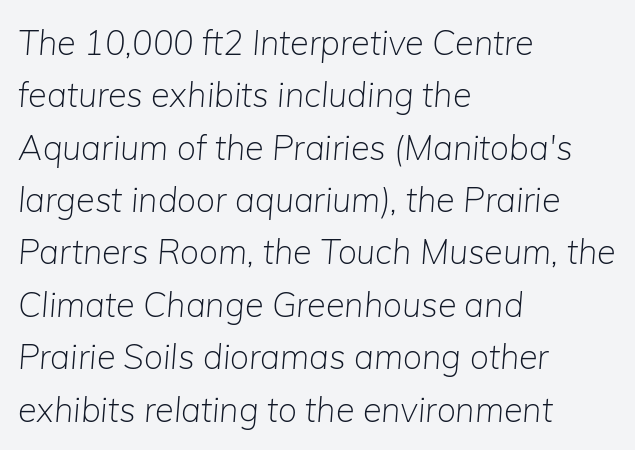
The image shows 34 px light type, italic (leaning right); set left-aligned, normal line spacing (1.54x), normal letter spacing, not underlined; low stroke contrast and a medium x-height.
